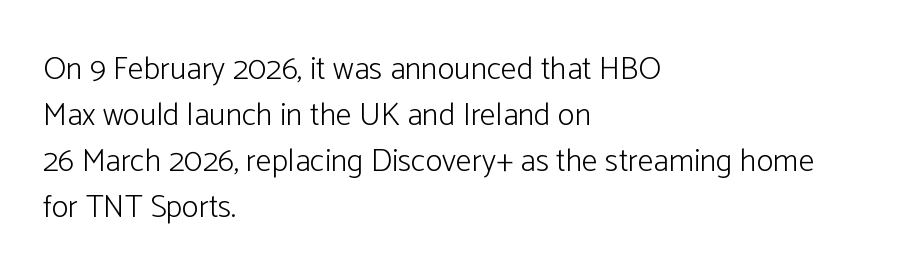
Weight: regular or lighter. Normally led — the rows are evenly, conventionally spaced. Nothing sits at the stroke ends, so this counts as sans-serif. How are the letters spaced? Ordinarily, with no added tracking. Looks like regular typesetting: each glyph gets only the width it needs. Rule under the text: the space is simply empty.
